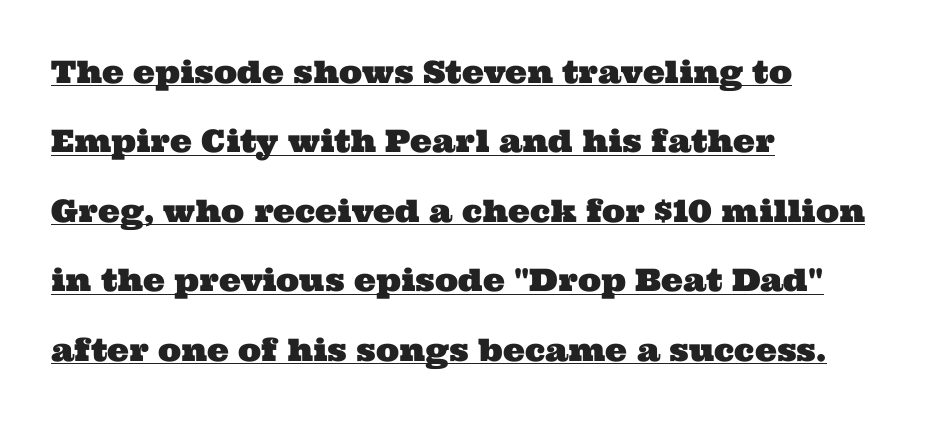
Q: Is the typeface a serif or a sans-serif typeface? A: Serif.
Q: Is the text underlined? A: Yes.
Q: How is the paragraph aligned? A: Left-aligned.
Q: Is the spacing between letters normal or unusually wide? A: Normal.
Q: Is the spacing between lines tight, normal or loose? A: Loose.
Q: Width (condensed, normal, or wide)? A: Wide.
Q: Stroke contrast? A: Medium.
Q: x-height? A: Medium.
Q: Monospaced? A: No.
